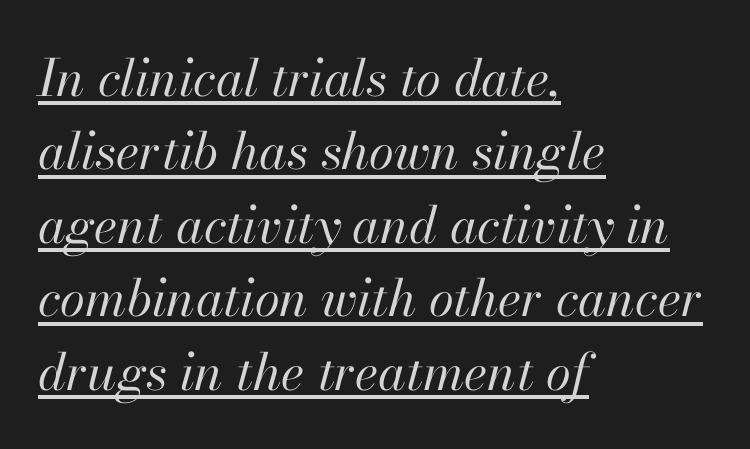
{"italic": "yes", "lean": "right", "slant_degrees": 13, "bold": "no", "weight": "regular", "width": "normal", "stroke_contrast": "high", "x_height": "small", "monospaced": "no", "underline": "yes", "align": "left", "line_spacing": "normal", "line_spacing_ratio": 1.44, "letter_spacing": "normal", "letter_spacing_em": 0.0, "glyph_px": 51}
